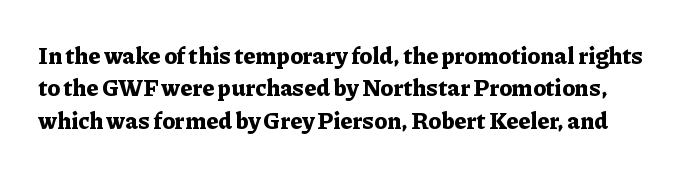
Characters remain perfectly vertical along every line. Underlining? Definitely not there. How heavy is the stroke? Heavy — this is a bold. How are the letters spaced? Ordinarily, with no added tracking.
